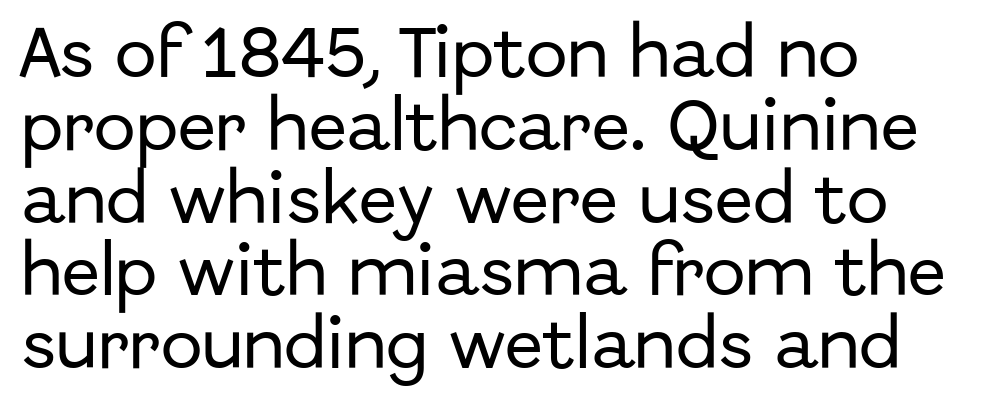
{"serif": "no", "italic": "no", "width": "normal", "stroke_contrast": "low", "x_height": "medium", "monospaced": "no", "underline": "no", "align": "left", "line_spacing": "normal", "line_spacing_ratio": 1.3, "letter_spacing": "normal", "letter_spacing_em": 0.0, "glyph_px": 56}
